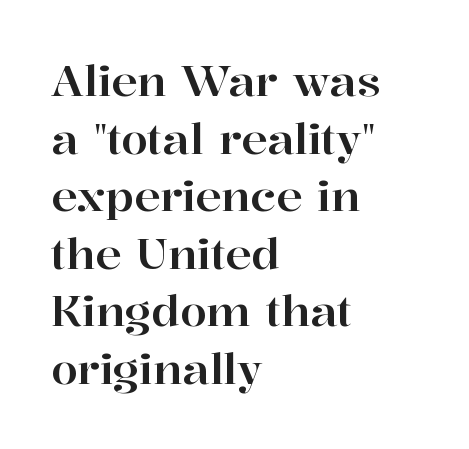
Notice how the passage keeps a crisp vertical edge on the left only. The type is set solid horizontally, with unmodified tracking. Letters rest on an invisible, unmarked baseline. Whoever set this chose a conventional vertical rhythm. The specimen reads as upright at a glance.
